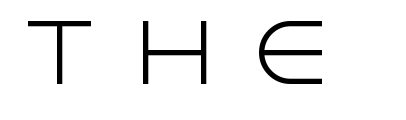
{"serif": "no", "italic": "no", "bold": "no", "weight": "light", "width": "normal", "x_height": "large", "monospaced": "no", "underline": "no", "letter_spacing": "wide", "letter_spacing_em": 0.46, "glyph_px": 79}
